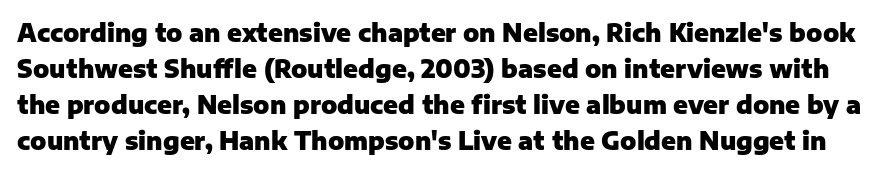
Q: Is the text bold? A: Yes.
Q: Is the text italic (slanted)? A: No, it is upright.
Q: Is the text underlined? A: No.
Q: Is the spacing between letters normal or unusually wide? A: Normal.
Q: Is the spacing between lines tight, normal or loose? A: Normal.
